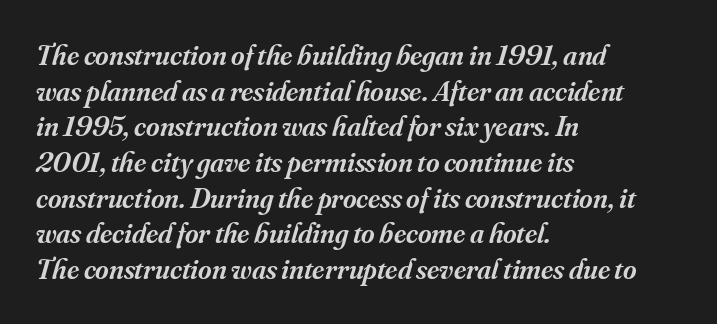
The image shows 29 px semibold serif type, italic (leaning right); set left-aligned, line spacing 1.23x, normal letter spacing, not underlined; medium stroke contrast and a small x-height.
